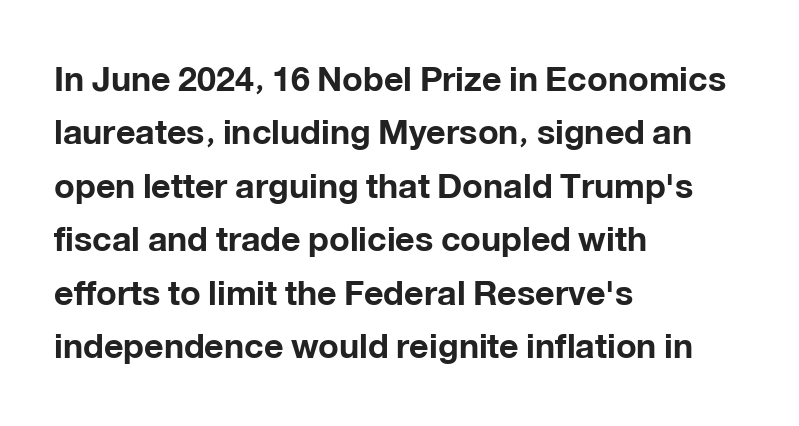
The image shows 34 px bold sans-serif type, upright; set left-aligned, normal line spacing (1.57x), normal letter spacing, not underlined; low stroke contrast and a medium x-height.
